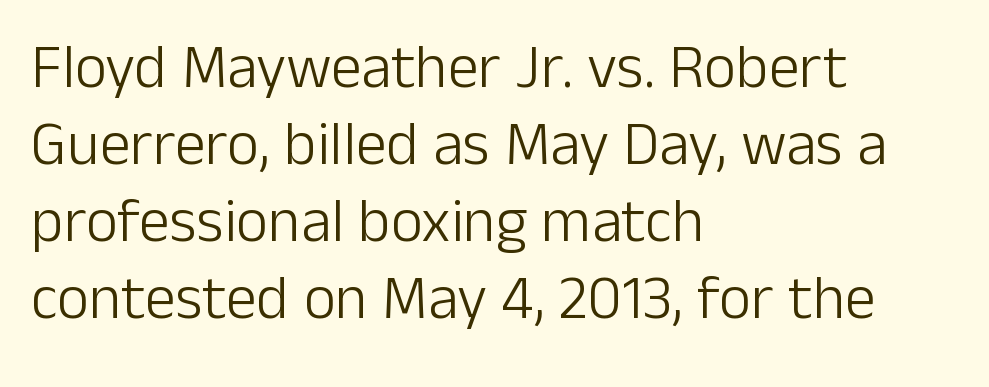
Q: Is the text bold? A: No.
Q: Is the text italic (slanted)? A: No, it is upright.
Q: Is the typeface a serif or a sans-serif typeface? A: Sans-serif.
Q: Is the text underlined? A: No.
Q: How is the paragraph aligned? A: Left-aligned.
Q: Is the spacing between letters normal or unusually wide? A: Normal.
Q: Width (condensed, normal, or wide)? A: Normal.
Q: Stroke contrast? A: Low.
Q: x-height? A: Medium.
Q: Monospaced? A: No.
